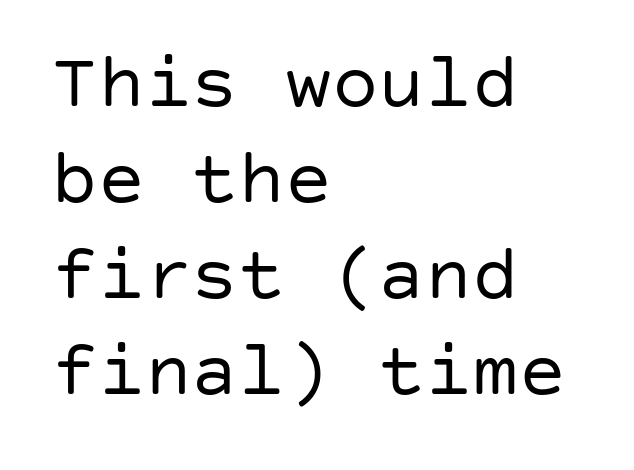
The specimen omits any rule beneath the text block's lines. Stroke terminals: plain, sans-serif. The passage shown is not bold in any degree. The lines are quadded left. Every stem runs plumb, perpendicular to the baseline.
